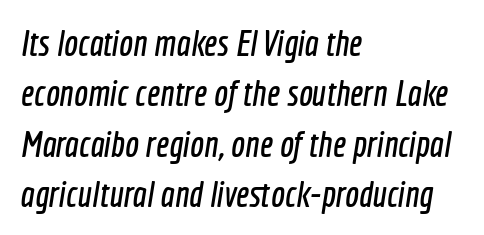
The image shows 37 px condensed sans-serif type; set left-aligned, normal line spacing (1.36x), normal letter spacing, not underlined; a medium x-height.
